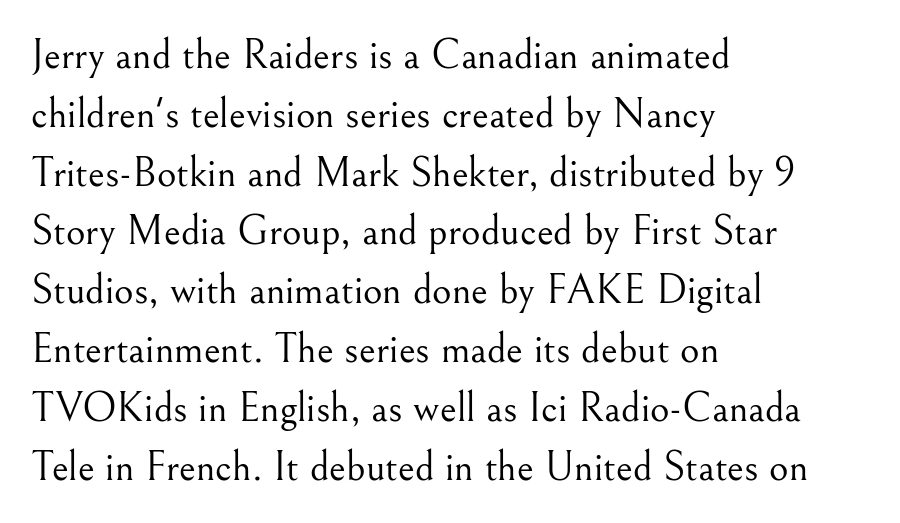
Q: Is the text bold? A: No.
Q: Is the text italic (slanted)? A: No, it is upright.
Q: Is the typeface a serif or a sans-serif typeface? A: Serif.
Q: Is the text underlined? A: No.
Q: How is the paragraph aligned? A: Left-aligned.
Q: Is the spacing between letters normal or unusually wide? A: Normal.
Q: Is the spacing between lines tight, normal or loose? A: Normal.
Q: Width (condensed, normal, or wide)? A: Normal.
Q: Stroke contrast? A: Medium.
Q: x-height? A: Small.
Q: Monospaced? A: No.
